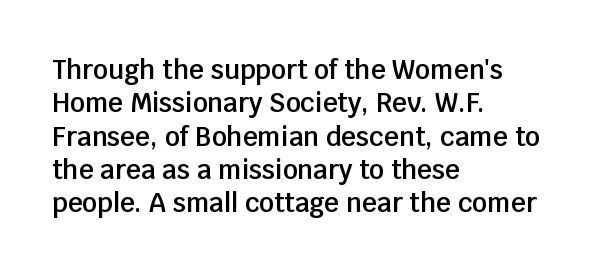
The line texture is even and compact thanks to regular tracking. Tall strokes in this sample are plumb rather than angled. The paragraph shown leans on its left margin. The strip under each line holds only bare page.
